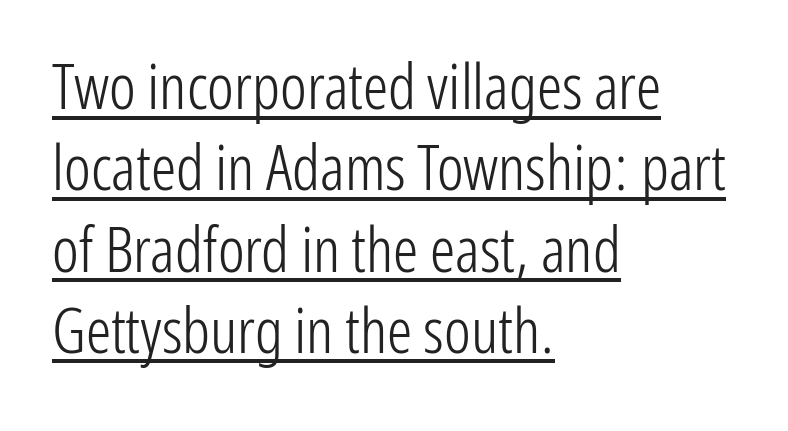
{"serif": "no", "italic": "no", "bold": "no", "weight": "light", "width": "condensed", "stroke_contrast": "low", "x_height": "medium", "monospaced": "no", "underline": "yes", "align": "left", "line_spacing": "normal", "line_spacing_ratio": 1.29, "letter_spacing": "normal", "letter_spacing_em": 0.0, "glyph_px": 63}
